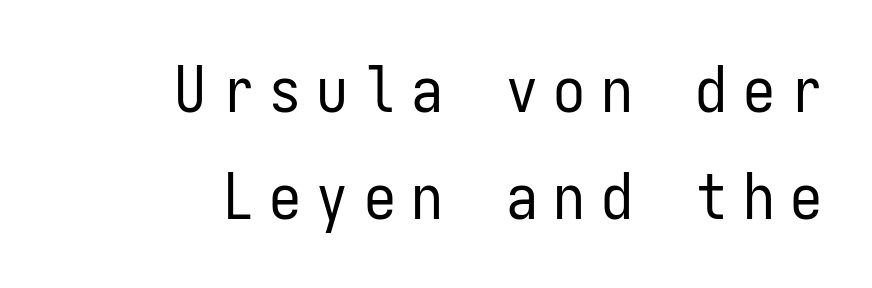
{"serif": "no", "italic": "no", "bold": "no", "weight": "regular", "width": "condensed", "stroke_contrast": "low", "x_height": "medium", "monospaced": "yes", "underline": "no", "align": "right", "line_spacing": "normal", "line_spacing_ratio": 1.67, "letter_spacing": "wide", "letter_spacing_em": 0.24, "glyph_px": 64}
